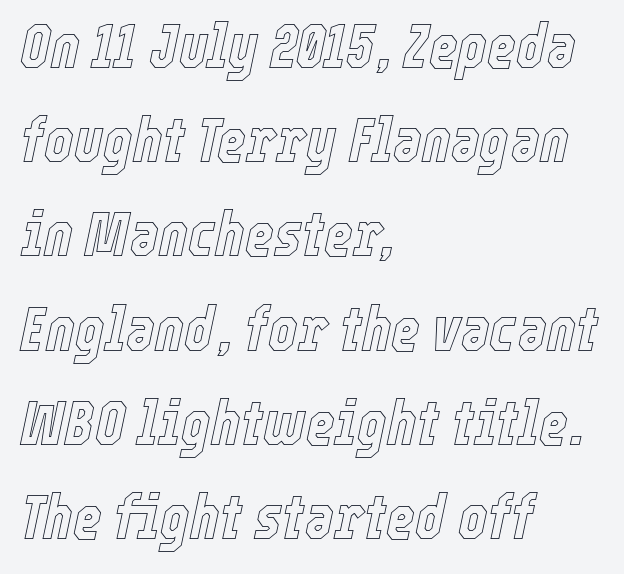
The image shows 62 px condensed type, italic (leaning right); set left-aligned, normal line spacing (1.52x), normal letter spacing, not underlined; a medium x-height.
